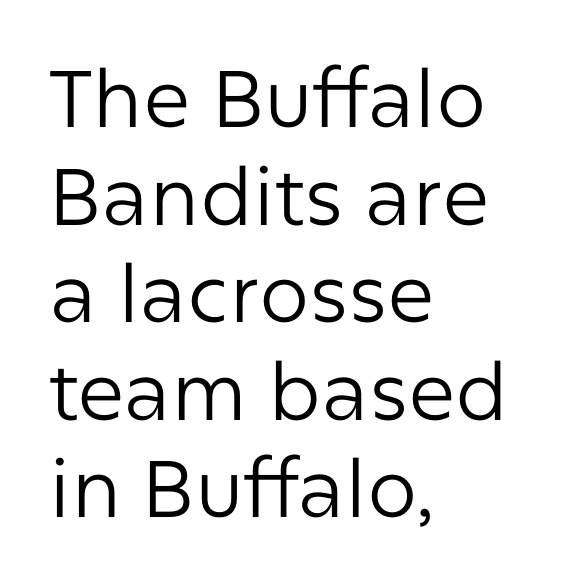
The image shows 80 px regular-weight sans-serif type, upright; set left-aligned, line spacing 1.22x, normal letter spacing, not underlined; low stroke contrast and a medium x-height.
